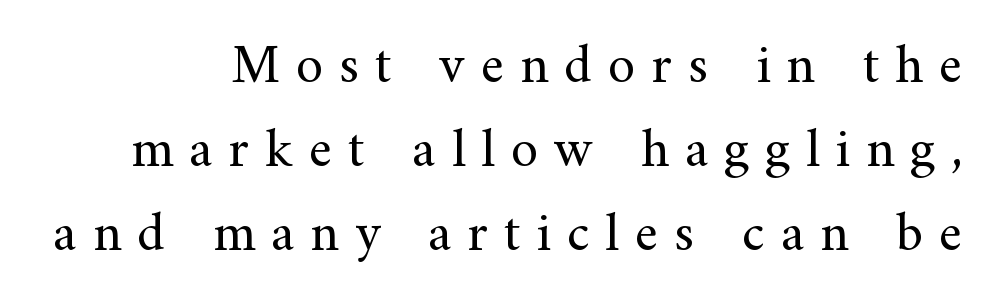
{"serif": "yes", "italic": "no", "bold": "no", "weight": "regular", "width": "normal", "stroke_contrast": "medium", "x_height": "small", "monospaced": "no", "underline": "no", "line_spacing": "normal", "line_spacing_ratio": 1.53, "letter_spacing": "wide", "letter_spacing_em": 0.29, "glyph_px": 55}
